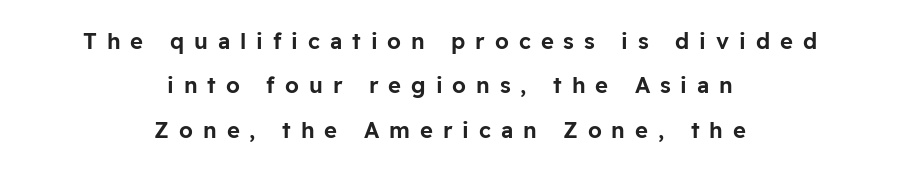
Q: Is the text italic (slanted)? A: No, it is upright.
Q: Is the text underlined? A: No.
Q: How is the paragraph aligned? A: Centered.
Q: Is the spacing between letters normal or unusually wide? A: Unusually wide.
Q: Is the spacing between lines tight, normal or loose? A: Loose.
